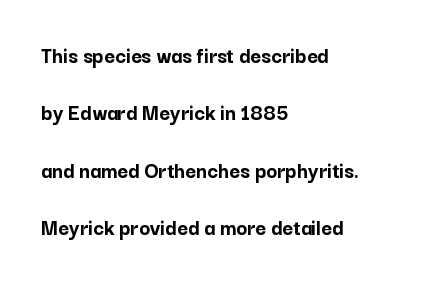
The image shows 23 px bold type, upright; set left-aligned, loose line spacing (2.49x), normal letter spacing, not underlined.
